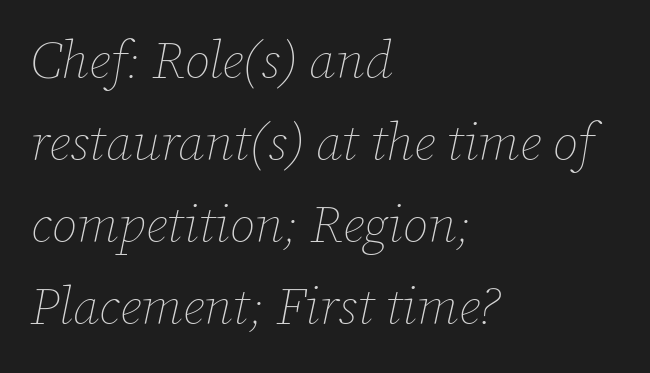
{"italic": "yes", "lean": "right", "slant_degrees": 12, "bold": "no", "weight": "thin", "width": "normal", "stroke_contrast": "low", "x_height": "medium", "monospaced": "no", "underline": "no", "align": "left", "line_spacing": "normal", "line_spacing_ratio": 1.58, "letter_spacing": "normal", "letter_spacing_em": 0.0, "glyph_px": 52}
